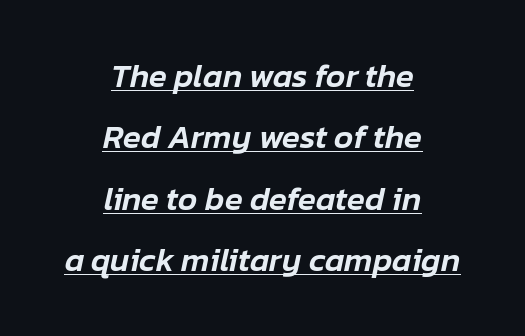
Q: Is the text italic (slanted)? A: Yes, it leans right by about 12 degrees.
Q: Is the text underlined? A: Yes.
Q: How is the paragraph aligned? A: Centered.
Q: Is the spacing between letters normal or unusually wide? A: Normal.
Q: Width (condensed, normal, or wide)? A: Normal.
Q: Stroke contrast? A: Low.
Q: x-height? A: Medium.
Q: Monospaced? A: No.
